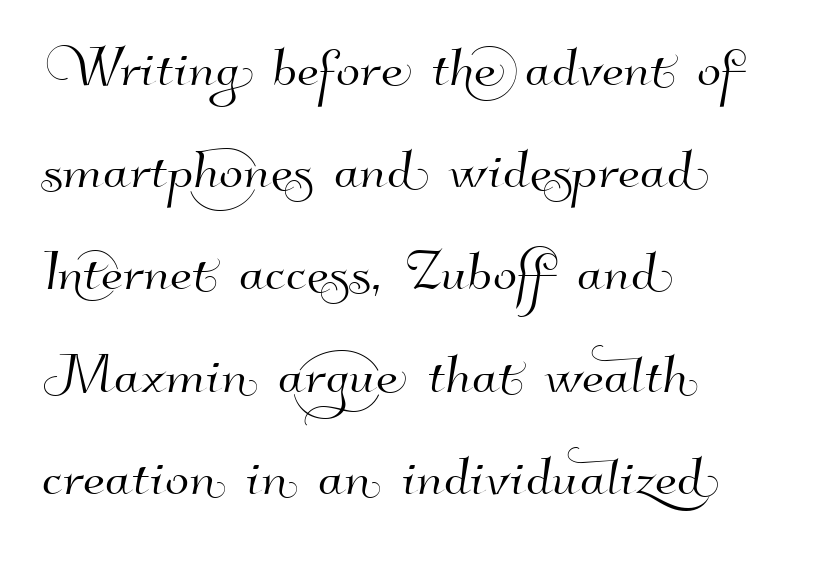
{"serif": "no", "width": "normal", "stroke_contrast": "high", "x_height": "small", "monospaced": "no", "underline": "no", "align": "left", "line_spacing": "normal", "line_spacing_ratio": 1.44, "letter_spacing": "normal", "letter_spacing_em": 0.0, "glyph_px": 71}
